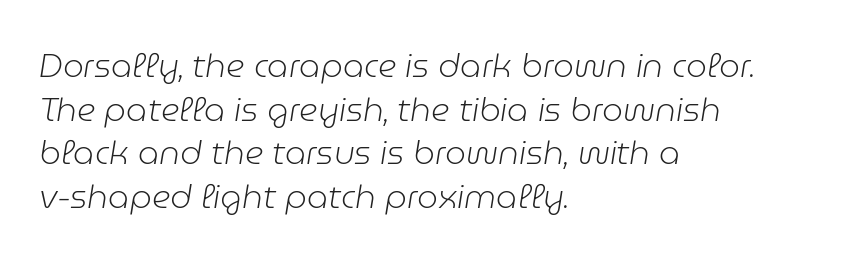
Summary of vertical rhythm: regular, with standard interline spacing. Do the characters align in a grid? No, the font is proportional. Each line starts at the same left margin while the right side varies. Observe the ordinary spacing: letters are neighbours, not strangers. Every character sits at an angle, as italics do. Beneath every word, the page is bare.
